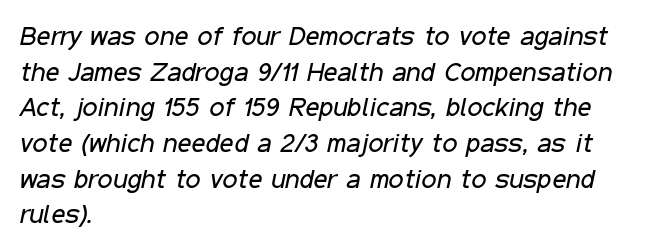
{"italic": "yes", "lean": "right", "slant_degrees": 11, "bold": "no", "underline": "no", "align": "left", "line_spacing": "normal", "line_spacing_ratio": 1.32, "letter_spacing": "normal", "letter_spacing_em": 0.0, "glyph_px": 27}
